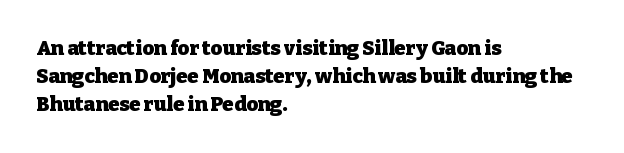
The image shows 20 px bold type, upright; set left-aligned, normal line spacing (1.4x), normal letter spacing, not underlined.
